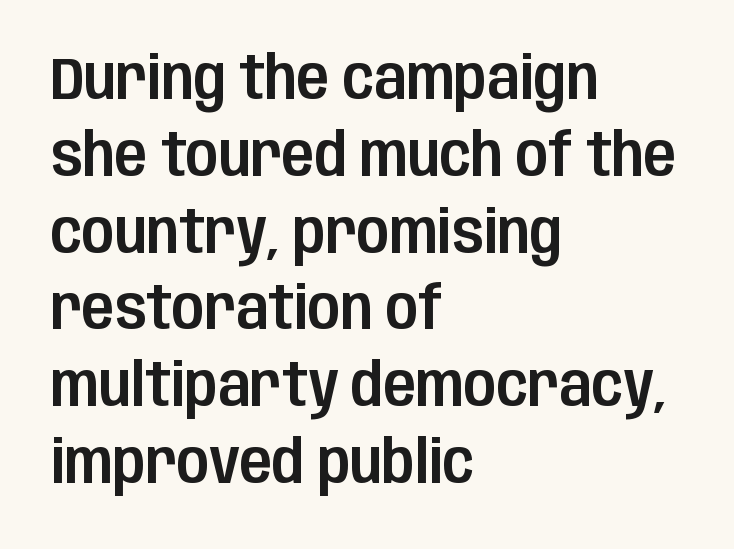
The image shows 60 px condensed sans-serif type, upright; set left-aligned, normal line spacing (1.28x), normal letter spacing, not underlined; low stroke contrast and a large x-height.
